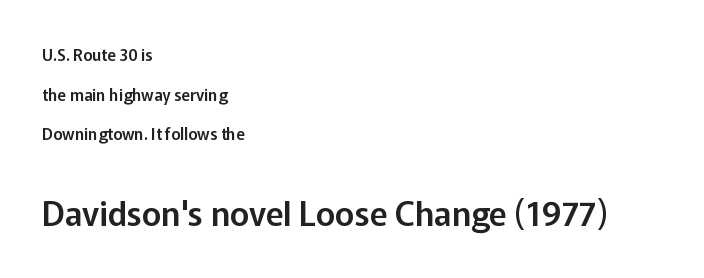
{"serif": "no", "italic": "no", "width": "normal", "stroke_contrast": "low", "x_height": "medium", "monospaced": "no", "underline": "no", "align": "left", "line_spacing": "loose", "line_spacing_ratio": 2.47, "letter_spacing": "normal", "letter_spacing_em": 0.0, "larger_block": "second", "size_ratio": 2.06, "glyph_px": 33}
